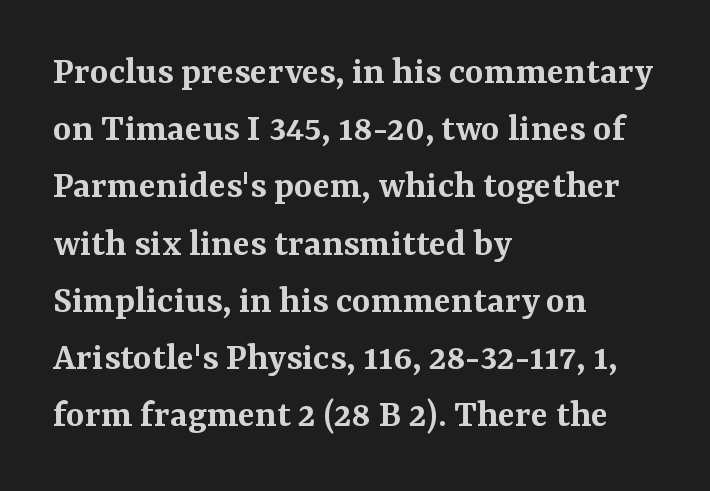
Q: Is the text bold? A: Semi-bold.
Q: Is the text italic (slanted)? A: No, it is upright.
Q: Is the typeface a serif or a sans-serif typeface? A: Serif.
Q: Is the text underlined? A: No.
Q: How is the paragraph aligned? A: Left-aligned.
Q: Is the spacing between letters normal or unusually wide? A: Normal.
Q: Is the spacing between lines tight, normal or loose? A: Normal.
Q: Width (condensed, normal, or wide)? A: Normal.
Q: Stroke contrast? A: Medium.
Q: x-height? A: Medium.
Q: Monospaced? A: No.
